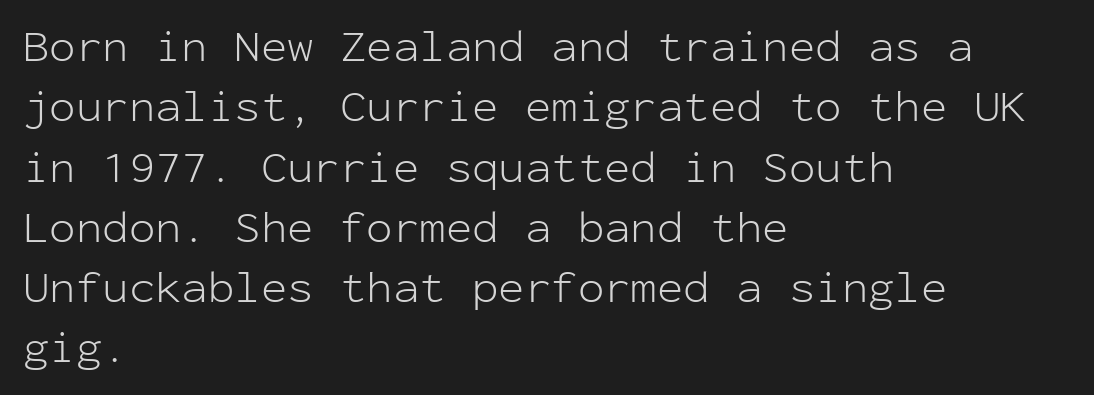
Q: Is the text bold? A: No.
Q: Is the text italic (slanted)? A: No, it is upright.
Q: Is the typeface a serif or a sans-serif typeface? A: Sans-serif.
Q: Is the text underlined? A: No.
Q: How is the paragraph aligned? A: Left-aligned.
Q: Is the spacing between letters normal or unusually wide? A: Normal.
Q: Is the spacing between lines tight, normal or loose? A: Normal.
Q: Width (condensed, normal, or wide)? A: Normal.
Q: Stroke contrast? A: Low.
Q: x-height? A: Medium.
Q: Monospaced? A: Yes.
